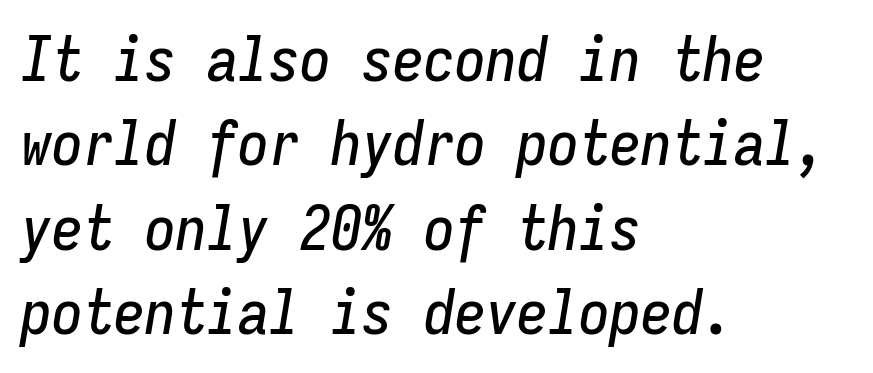
The image shows 62 px condensed type, italic (leaning right), monospaced; set left-aligned, normal line spacing (1.36x), normal letter spacing, not underlined; low stroke contrast and a medium x-height.
